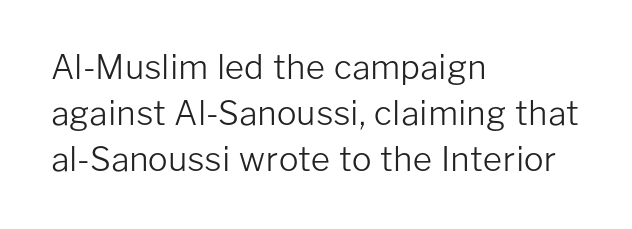
Q: Is the text bold? A: No.
Q: Is the text italic (slanted)? A: No, it is upright.
Q: Is the typeface a serif or a sans-serif typeface? A: Sans-serif.
Q: Is the text underlined? A: No.
Q: How is the paragraph aligned? A: Left-aligned.
Q: Is the spacing between letters normal or unusually wide? A: Normal.
Q: Is the spacing between lines tight, normal or loose? A: Normal.
Q: Width (condensed, normal, or wide)? A: Normal.
Q: Stroke contrast? A: Low.
Q: x-height? A: Medium.
Q: Monospaced? A: No.
